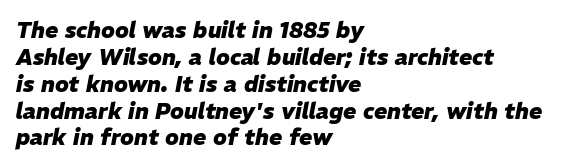
{"italic": "yes", "lean": "right", "slant_degrees": 11, "bold": "yes", "underline": "no", "align": "left", "line_spacing_ratio": 1.22, "letter_spacing": "normal", "letter_spacing_em": 0.0, "glyph_px": 22}
